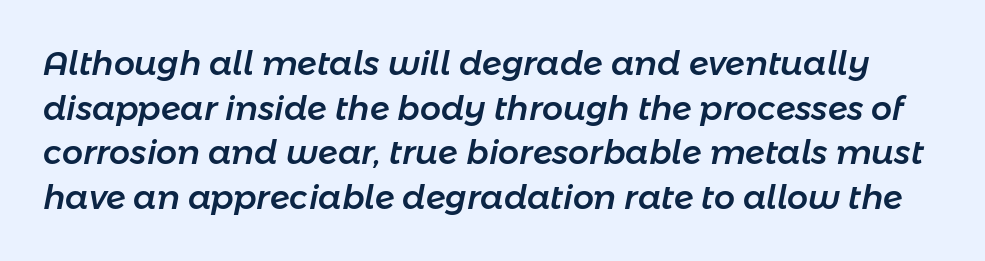
The image shows 33 px text type, italic (leaning right); set normal line spacing (1.35x), normal letter spacing, not underlined; low stroke contrast and a medium x-height.
